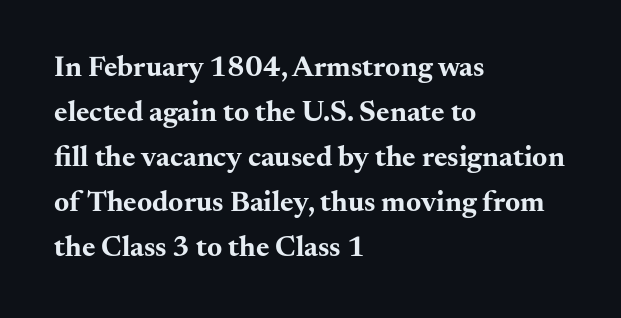
The lettering stays uniformly vertical, giving the passage a roman look. Lines of text with bare space underneath. Short note: letters normally spaced. The face used here is proportionally spaced, like ordinary book or web type. This sample keeps an unexceptional amount of space between lines.
